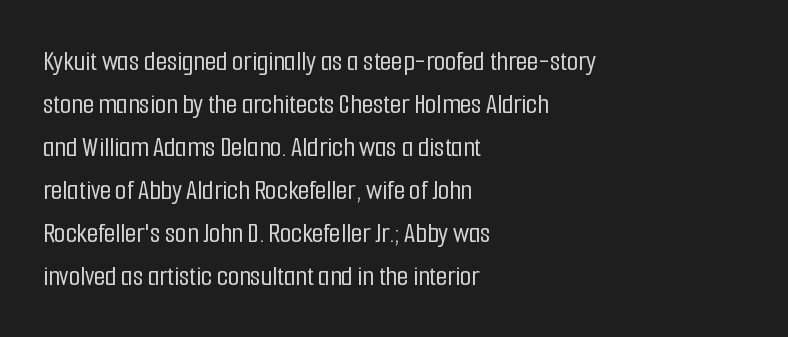
The letters stand straight up with perfectly vertical stems. Casual observation: everything's shoved over to the left. Descenders hang freely into open space. Vertical spacing — default.
